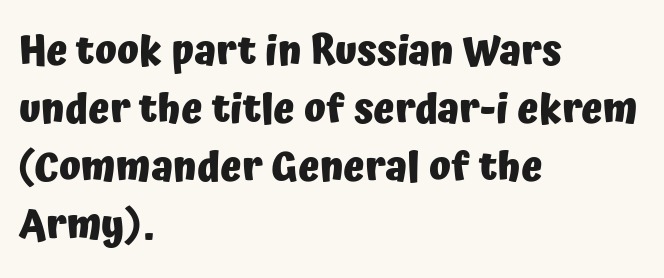
Q: Is the text bold? A: Yes.
Q: Is the text italic (slanted)? A: No, it is upright.
Q: Is the typeface a serif or a sans-serif typeface? A: Sans-serif.
Q: Is the text underlined? A: No.
Q: How is the paragraph aligned? A: Left-aligned.
Q: Is the spacing between letters normal or unusually wide? A: Normal.
Q: Is the spacing between lines tight, normal or loose? A: Normal.
Q: Width (condensed, normal, or wide)? A: Normal.
Q: Stroke contrast? A: Low.
Q: x-height? A: Medium.
Q: Monospaced? A: No.
